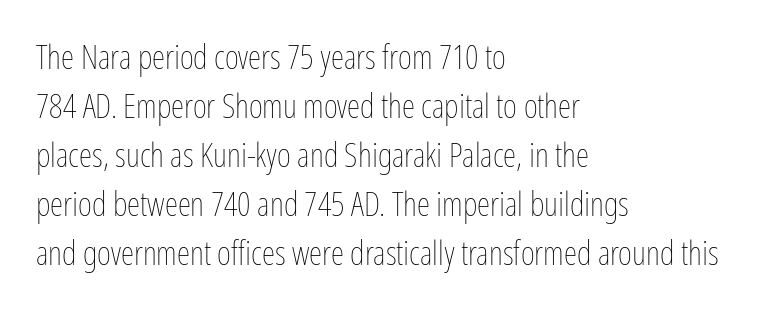
Q: Is the text bold? A: No.
Q: Is the text italic (slanted)? A: No, it is upright.
Q: Is the text underlined? A: No.
Q: How is the paragraph aligned? A: Left-aligned.
Q: Is the spacing between letters normal or unusually wide? A: Normal.
Q: Is the spacing between lines tight, normal or loose? A: Normal.
Q: Width (condensed, normal, or wide)? A: Condensed.
Q: Stroke contrast? A: Low.
Q: x-height? A: Medium.
Q: Monospaced? A: No.
